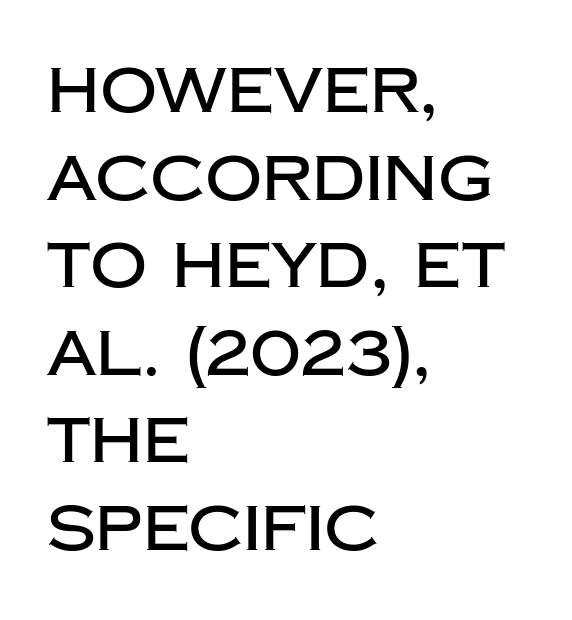
Q: Is the text italic (slanted)? A: No, it is upright.
Q: Is the typeface a serif or a sans-serif typeface? A: Sans-serif.
Q: Is the text underlined? A: No.
Q: How is the paragraph aligned? A: Left-aligned.
Q: Is the spacing between letters normal or unusually wide? A: Normal.
Q: Is the spacing between lines tight, normal or loose? A: Normal.
Q: Width (condensed, normal, or wide)? A: Normal.
Q: Stroke contrast? A: Low.
Q: x-height? A: Large.
Q: Monospaced? A: No.
